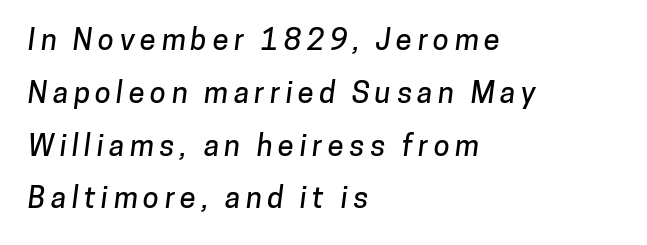
The area under the type is left untouched. This is sans-serif lettering, the kind often seen on screens and signage. The lines in this sample share a left origin and differ only in where they stop. The passage shown is typed in a proportional face where columns would drift.
